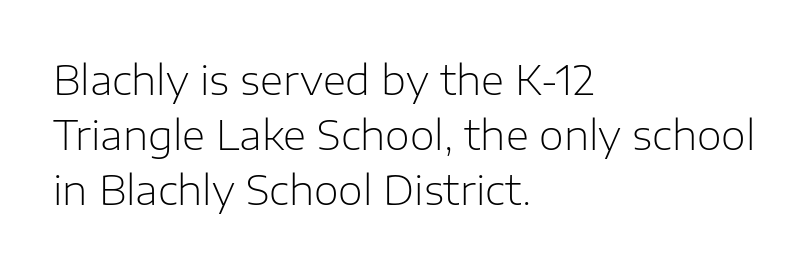
Upright lettering throughout. Unmarked baselines from the first word to the last. Is this a fixed-width face? No — the glyphs have proportional, varying widths. The type is set solid horizontally, with unmodified tracking.
